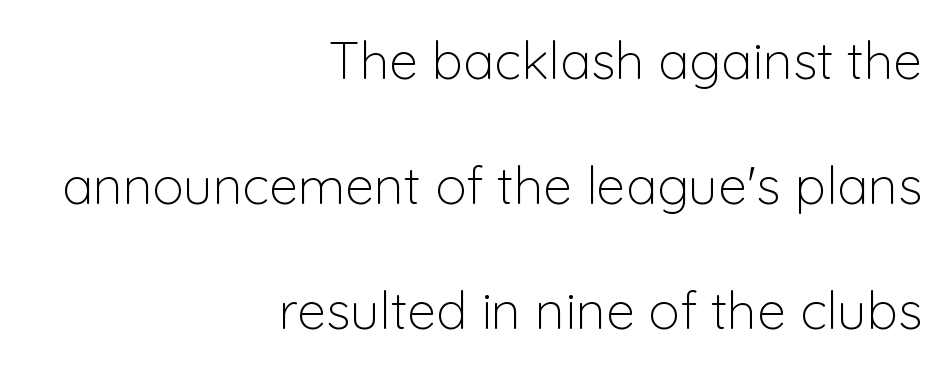
{"serif": "no", "italic": "no", "bold": "no", "weight": "light", "width": "normal", "stroke_contrast": "low", "x_height": "medium", "monospaced": "no", "underline": "no", "align": "right", "line_spacing": "loose", "line_spacing_ratio": 2.4, "letter_spacing": "normal", "letter_spacing_em": 0.0, "glyph_px": 52}
